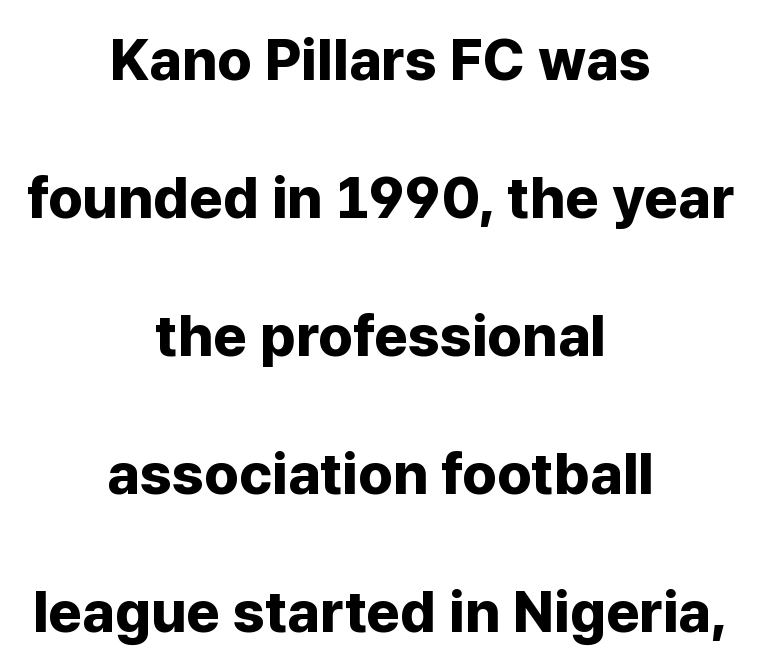
The image shows 58 px bold sans-serif type, upright; set centered, loose line spacing (2.38x), normal letter spacing, not underlined; low stroke contrast and a medium x-height.
